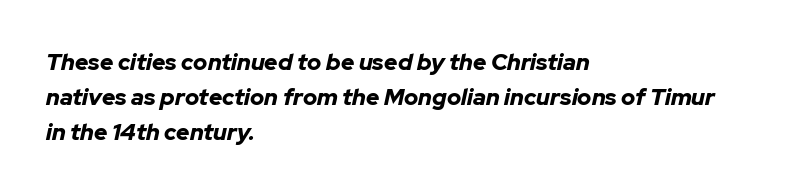
Left-aligned paragraph, ragged on the right. The whole block is typeset with a tilt. Baseline-to-baseline distance is the conventional proportion of letter height. Only glyphs here, with clear space below each row. Caption: bold face, heavy strokes.
